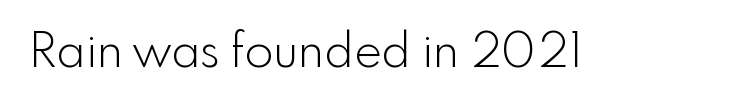
{"serif": "no", "italic": "no", "bold": "no", "weight": "light", "width": "normal", "x_height": "small", "monospaced": "no", "underline": "no", "letter_spacing": "normal", "letter_spacing_em": 0.0, "glyph_px": 47}
